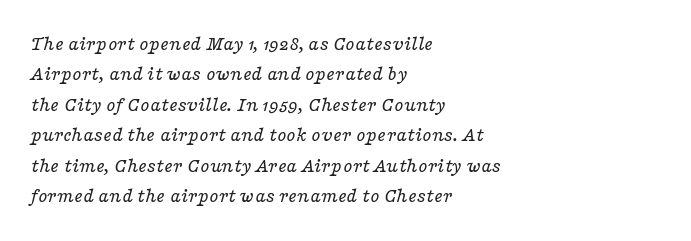
{"italic": "yes", "lean": "right", "slant_degrees": 16, "bold": "no", "underline": "no", "align": "left", "line_spacing": "normal", "line_spacing_ratio": 1.45, "letter_spacing": "normal", "letter_spacing_em": 0.0, "glyph_px": 21}
